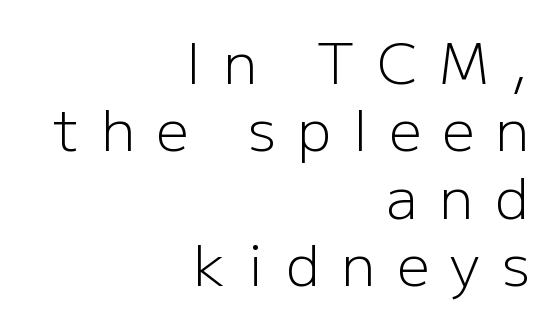
The letters advance in unequal steps, a hallmark of proportional type. All the whitespace from short lines collects on the left. The area under the type is left untouched. What kind of face is this? One without serifs — a sans. Observe the wide spacing: letters keep a clear distance from each other.
